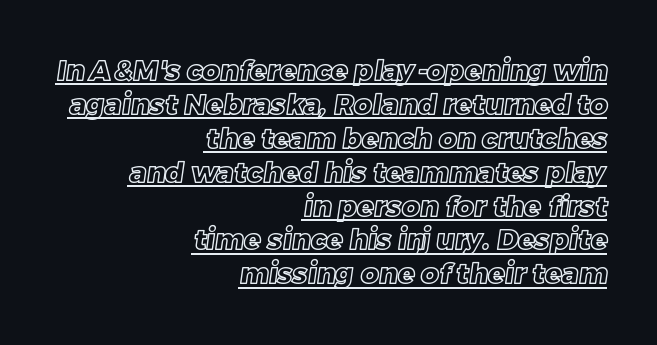
The image shows 28 px text type; set right-aligned, line spacing 1.21x, normal letter spacing, underlined; a large x-height.
